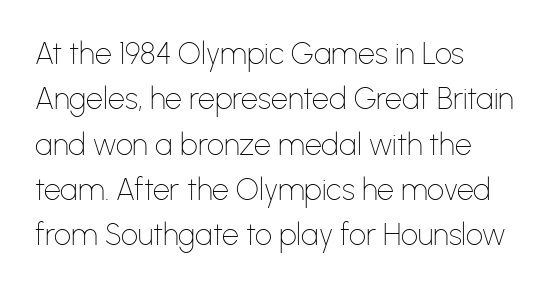
{"serif": "no", "italic": "no", "bold": "no", "weight": "thin", "width": "normal", "stroke_contrast": "low", "x_height": "medium", "monospaced": "no", "underline": "no", "align": "left", "line_spacing": "normal", "line_spacing_ratio": 1.51, "letter_spacing": "normal", "letter_spacing_em": 0.0, "glyph_px": 30}
